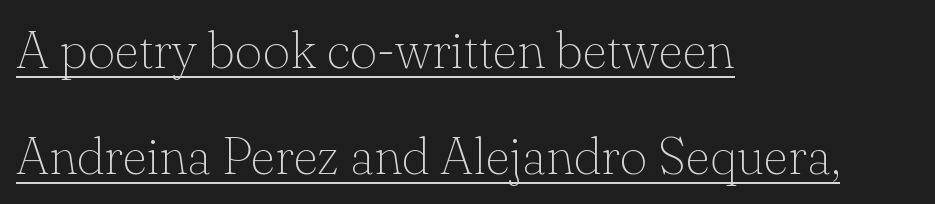
Q: Is the text bold? A: No.
Q: Is the text italic (slanted)? A: No, it is upright.
Q: Is the typeface a serif or a sans-serif typeface? A: Serif.
Q: Is the text underlined? A: Yes.
Q: How is the paragraph aligned? A: Left-aligned.
Q: Is the spacing between letters normal or unusually wide? A: Normal.
Q: Is the spacing between lines tight, normal or loose? A: Loose.
Q: Width (condensed, normal, or wide)? A: Normal.
Q: Stroke contrast? A: Low.
Q: x-height? A: Small.
Q: Monospaced? A: No.
